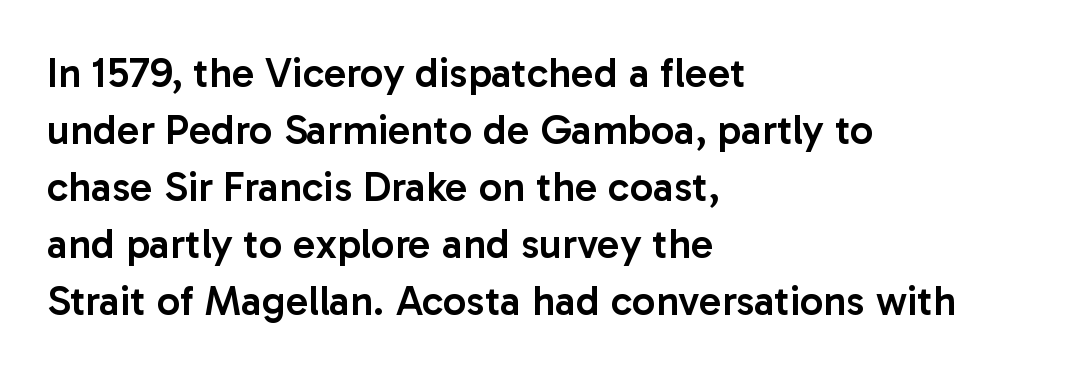
Q: Is the text bold? A: Semi-bold.
Q: Is the text italic (slanted)? A: No, it is upright.
Q: Is the typeface a serif or a sans-serif typeface? A: Sans-serif.
Q: Is the text underlined? A: No.
Q: How is the paragraph aligned? A: Left-aligned.
Q: Is the spacing between letters normal or unusually wide? A: Normal.
Q: Is the spacing between lines tight, normal or loose? A: Normal.
Q: Width (condensed, normal, or wide)? A: Normal.
Q: Stroke contrast? A: Low.
Q: x-height? A: Medium.
Q: Monospaced? A: No.
